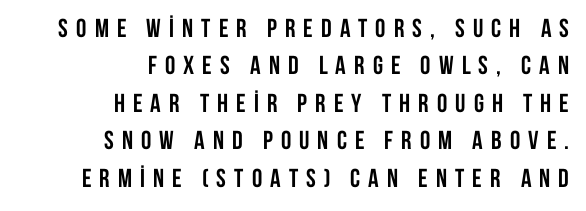
The image shows 26 px bold type, upright; set right-aligned, normal line spacing (1.44x), unusually wide letter spacing (+0.31 em), not underlined.
